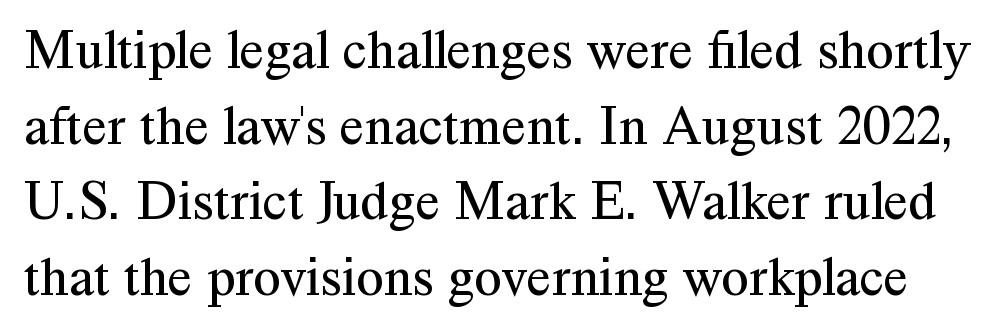
Q: Is the text bold? A: No.
Q: Is the text italic (slanted)? A: No, it is upright.
Q: Is the typeface a serif or a sans-serif typeface? A: Serif.
Q: Is the text underlined? A: No.
Q: Is the spacing between letters normal or unusually wide? A: Normal.
Q: Is the spacing between lines tight, normal or loose? A: Normal.
Q: Width (condensed, normal, or wide)? A: Normal.
Q: Stroke contrast? A: Medium.
Q: x-height? A: Medium.
Q: Monospaced? A: No.
